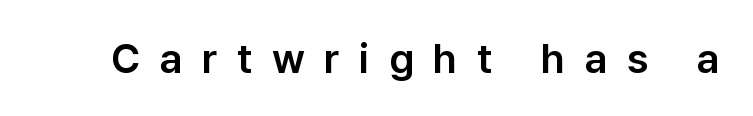
Q: Is the text italic (slanted)? A: No, it is upright.
Q: Is the typeface a serif or a sans-serif typeface? A: Sans-serif.
Q: Is the text underlined? A: No.
Q: Is the spacing between letters normal or unusually wide? A: Unusually wide.
Q: Width (condensed, normal, or wide)? A: Normal.
Q: Stroke contrast? A: Low.
Q: x-height? A: Medium.
Q: Monospaced? A: No.
